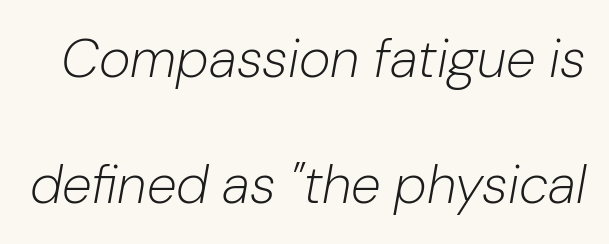
The image shows 54 px light type, italic (leaning right); set loose line spacing (2.34x), normal letter spacing, not underlined; low stroke contrast and a medium x-height.
